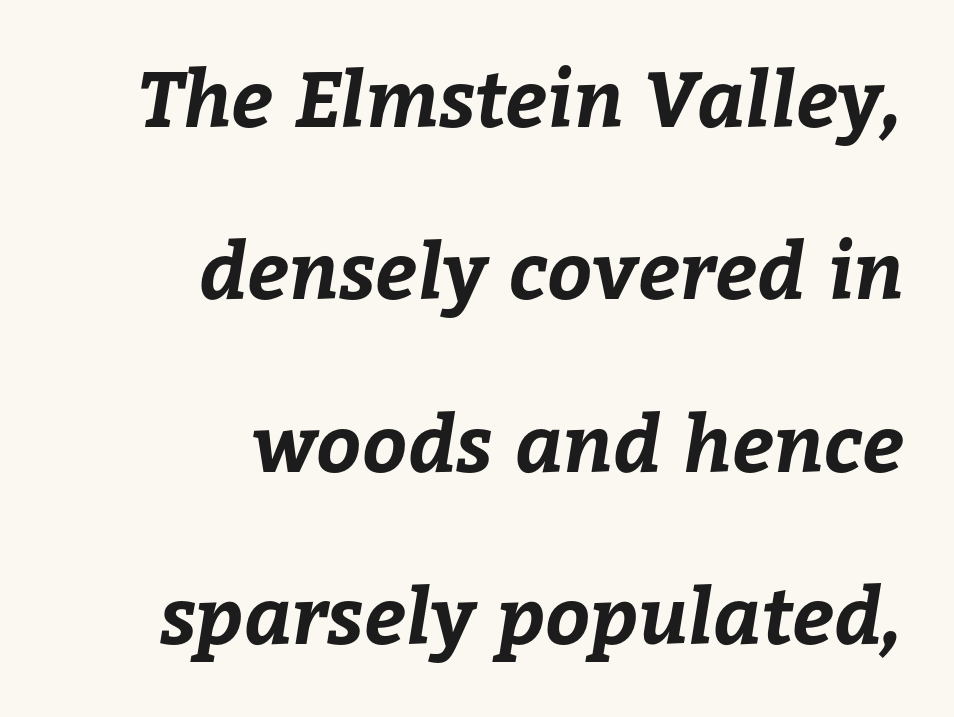
{"bold": "yes", "weight": "bold", "width": "normal", "stroke_contrast": "low", "x_height": "medium", "monospaced": "no", "underline": "no", "align": "right", "line_spacing": "loose", "line_spacing_ratio": 2.21, "letter_spacing": "normal", "letter_spacing_em": 0.0, "glyph_px": 78}
